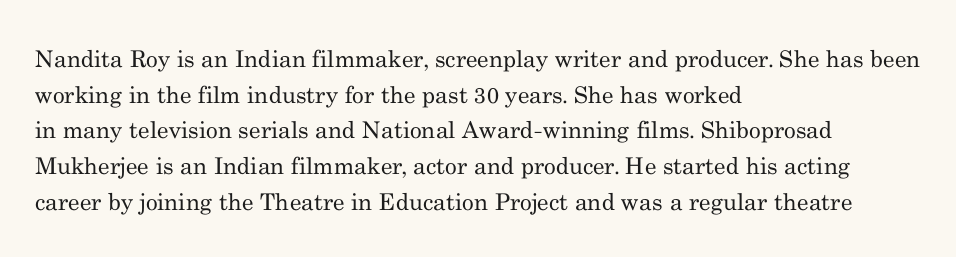
{"italic": "no", "bold": "no", "underline": "no", "align": "left", "line_spacing": "normal", "line_spacing_ratio": 1.55, "letter_spacing": "normal", "letter_spacing_em": 0.0, "glyph_px": 23}
